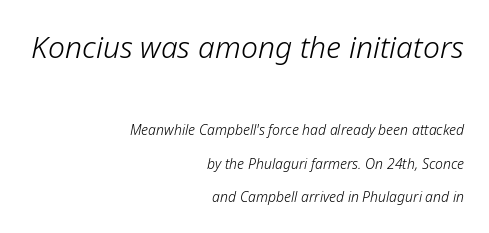
Does extra space separate the letters? No, they use regular spacing. Of the two passages, the one on top uses the larger point size. Note the varied advance widths — an 'i' is clearly narrower than an 'm'. Observe the lean: these are italic letterforms. Check the space under the baseline: it is left empty.
